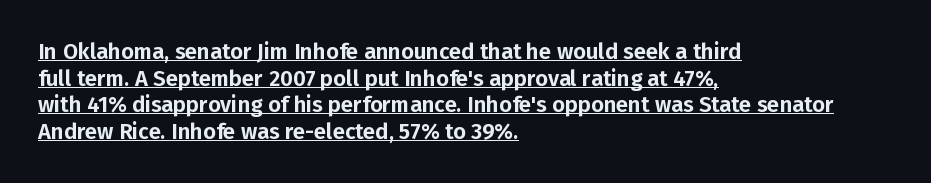
{"italic": "no", "underline": "yes", "align": "left", "line_spacing_ratio": 1.21, "letter_spacing": "normal", "letter_spacing_em": 0.0, "glyph_px": 22}
